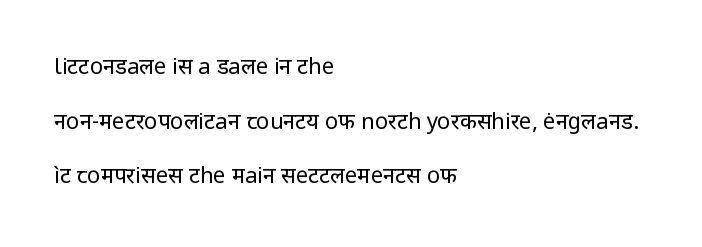
This sample uses an upright cut, with every glyph sitting square on the baseline. Does extra space separate the letters? No, they use regular spacing. A classic flush-left, rag-right setting is used for this passage. Nobody drew a line under any word here.
